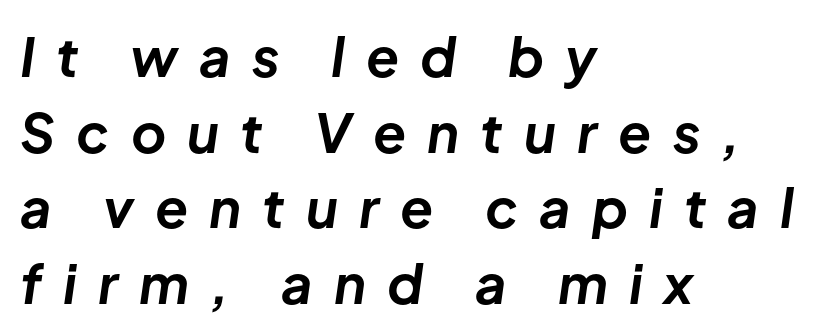
Q: Is the text bold? A: Yes.
Q: Is the text italic (slanted)? A: Yes, it leans right by about 8 degrees.
Q: Is the text underlined? A: No.
Q: How is the paragraph aligned? A: Left-aligned.
Q: Is the spacing between letters normal or unusually wide? A: Unusually wide.
Q: Is the spacing between lines tight, normal or loose? A: Normal.
Q: Width (condensed, normal, or wide)? A: Normal.
Q: Stroke contrast? A: Low.
Q: x-height? A: Medium.
Q: Monospaced? A: No.
